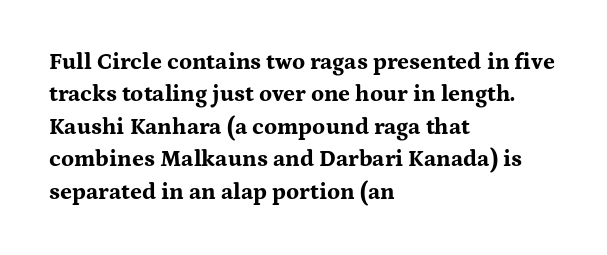
{"italic": "no", "bold": "yes", "underline": "no", "align": "left", "line_spacing": "normal", "line_spacing_ratio": 1.41, "letter_spacing": "normal", "letter_spacing_em": 0.0, "glyph_px": 23}
